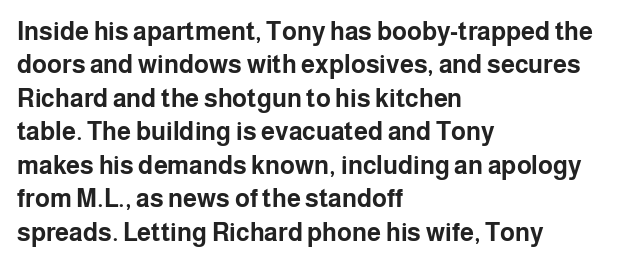
Q: Is the text bold? A: Yes.
Q: Is the text italic (slanted)? A: No, it is upright.
Q: Is the text underlined? A: No.
Q: How is the paragraph aligned? A: Left-aligned.
Q: Is the spacing between letters normal or unusually wide? A: Normal.
Q: Is the spacing between lines tight, normal or loose? A: Normal.
